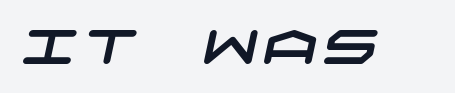
This sample uses a sans-serif face. Anything drawn beneath the words? Only blank space.
